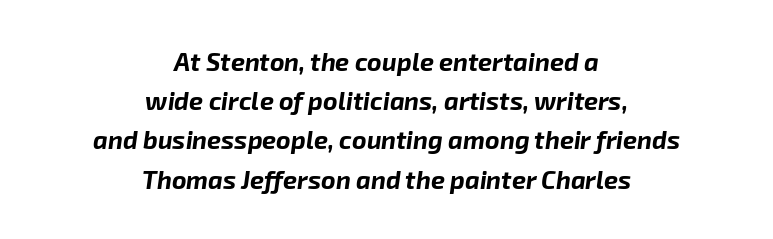
The image shows 25 px bold type, italic (leaning right); set centered, normal line spacing (1.57x), normal letter spacing, not underlined.
